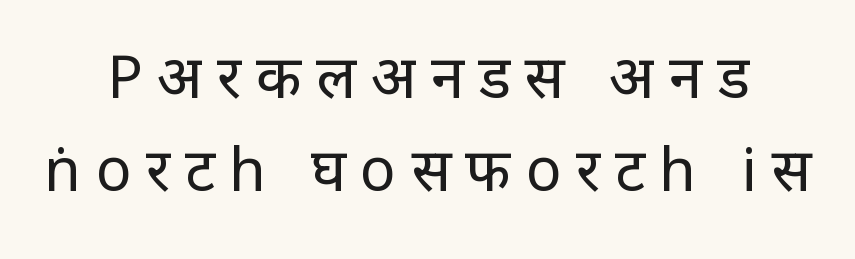
{"serif": "no", "italic": "no", "bold": "no", "weight": "regular", "width": "normal", "stroke_contrast": "low", "x_height": "large", "monospaced": "no", "underline": "no", "align": "center", "line_spacing": "normal", "line_spacing_ratio": 1.57, "letter_spacing": "wide", "letter_spacing_em": 0.25, "glyph_px": 59}
